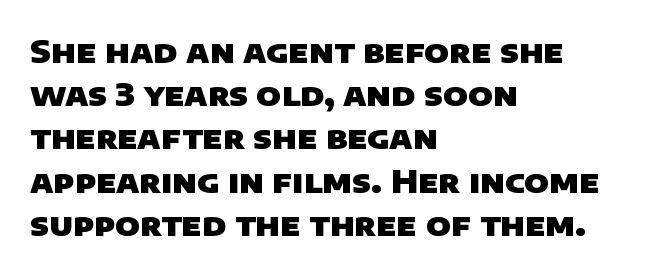
Does the leading feel generous? No, just average. Teacher's note: observe the even left margin — that is flush-left alignment. No word sits above an underline. What stands out about the letter spacing? Nothing — it is the standard amount.
